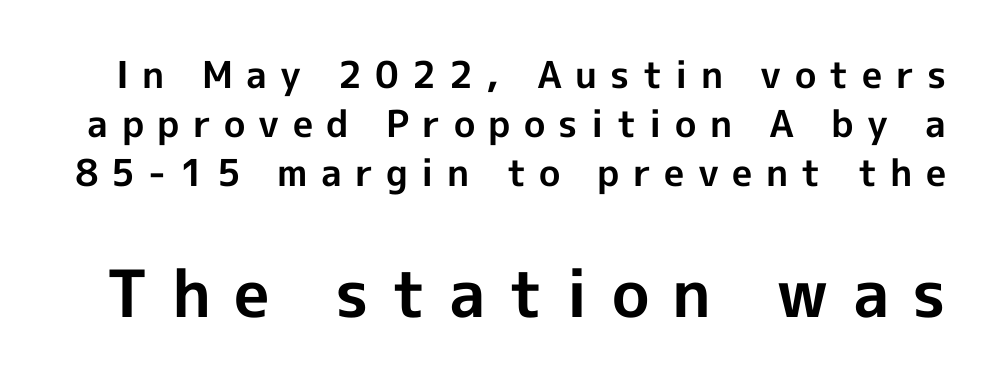
Letters rest on an invisible, unmarked baseline. The letters stand straight up with perfectly vertical stems. Note: smaller setting up top, larger setting below. Check where the strokes stop: nothing finishes them off — pure sans. Do the characters align in a grid? No, the font is proportional. The passage shown has open, widely tracked lettering throughout.
